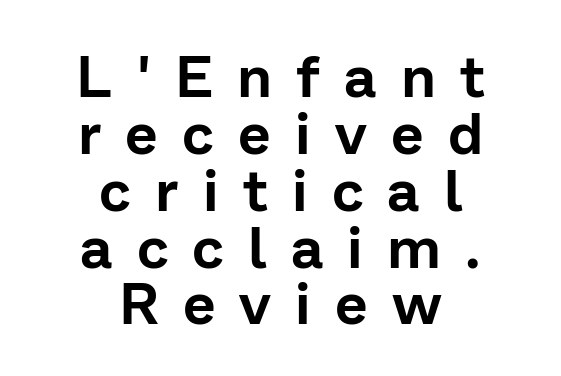
{"serif": "no", "italic": "no", "width": "normal", "stroke_contrast": "low", "x_height": "medium", "monospaced": "no", "underline": "no", "align": "center", "line_spacing": "tight", "line_spacing_ratio": 0.98, "letter_spacing": "wide", "letter_spacing_em": 0.42, "glyph_px": 58}
